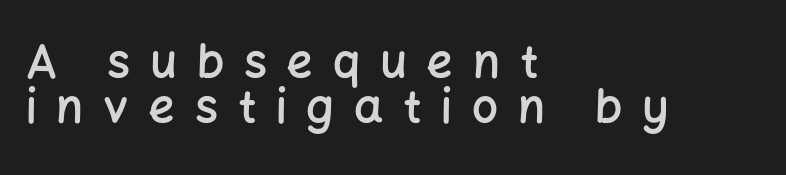
Q: Is the text bold? A: Semi-bold.
Q: Is the text italic (slanted)? A: No, it is upright.
Q: Is the typeface a serif or a sans-serif typeface? A: Sans-serif.
Q: Is the text underlined? A: No.
Q: How is the paragraph aligned? A: Left-aligned.
Q: Is the spacing between letters normal or unusually wide? A: Unusually wide.
Q: Is the spacing between lines tight, normal or loose? A: Tight.
Q: Width (condensed, normal, or wide)? A: Normal.
Q: Stroke contrast? A: Low.
Q: x-height? A: Medium.
Q: Monospaced? A: No.
